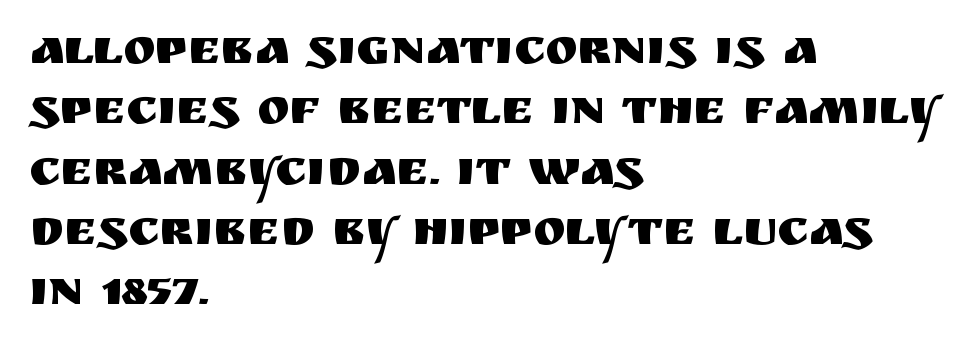
{"serif": "no", "italic": "no", "width": "normal", "stroke_contrast": "medium", "x_height": "large", "monospaced": "no", "underline": "no", "align": "left", "line_spacing_ratio": 1.23, "letter_spacing": "normal", "letter_spacing_em": 0.0, "glyph_px": 49}
